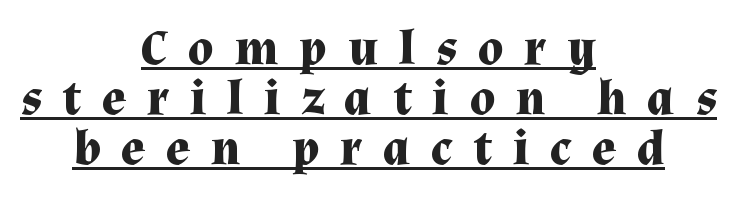
Is there any slant? The stems are plumb. What kind of face is this? One with serifs. The setting favours the middle, as headings and verse often do. Note the varied advance widths — an 'i' is clearly narrower than an 'm'.
